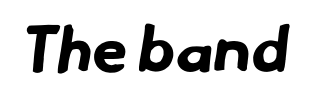
The image shows 64 px bold sans-serif type; set normal letter spacing, not underlined; low stroke contrast and a small x-height.
